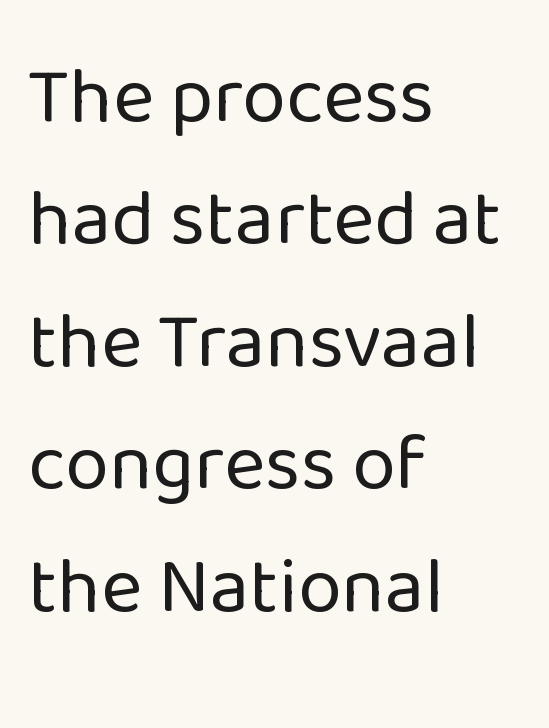
Spacing between characters is what you'd get straight out of the box. Line starts are locked; line ends wander. Is this a sans? Yes — the strokes have no serifs. Every character sits straight up, as roman type does. No heavy texture on the line: the type isn't bold.
